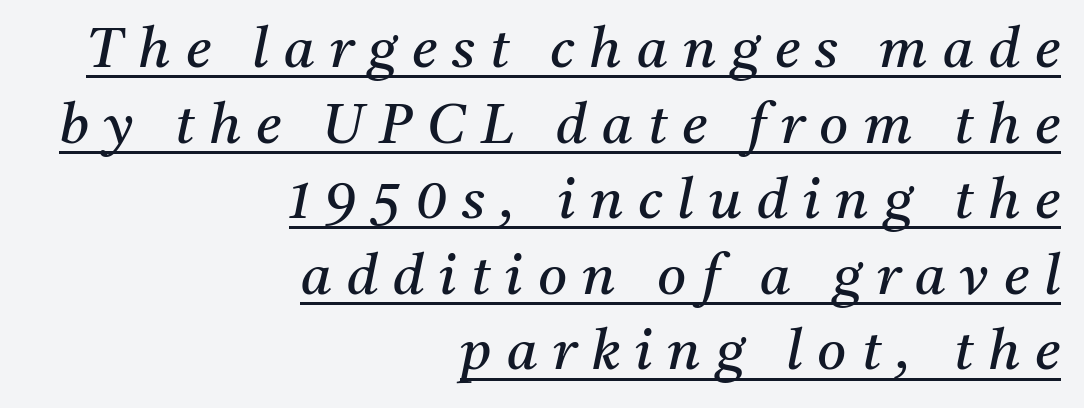
Casual observation: everything's shoved over to the right. In terms of letterform style, serifs are clearly present. In terms of letterspacing, this is a distinctly airy, spread setting. Vertically, the passage feels balanced, rows spaced as you'd expect. What decoration does the sample have? An underline.
